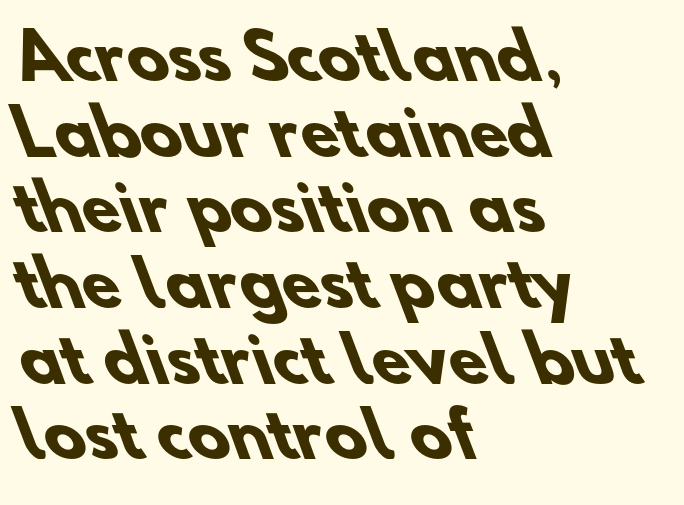
{"serif": "no", "bold": "yes", "weight": "heavy", "width": "normal", "stroke_contrast": "low", "x_height": "small", "monospaced": "no", "underline": "no", "align": "left", "line_spacing_ratio": 1.22, "letter_spacing": "normal", "letter_spacing_em": 0.0, "glyph_px": 62}
